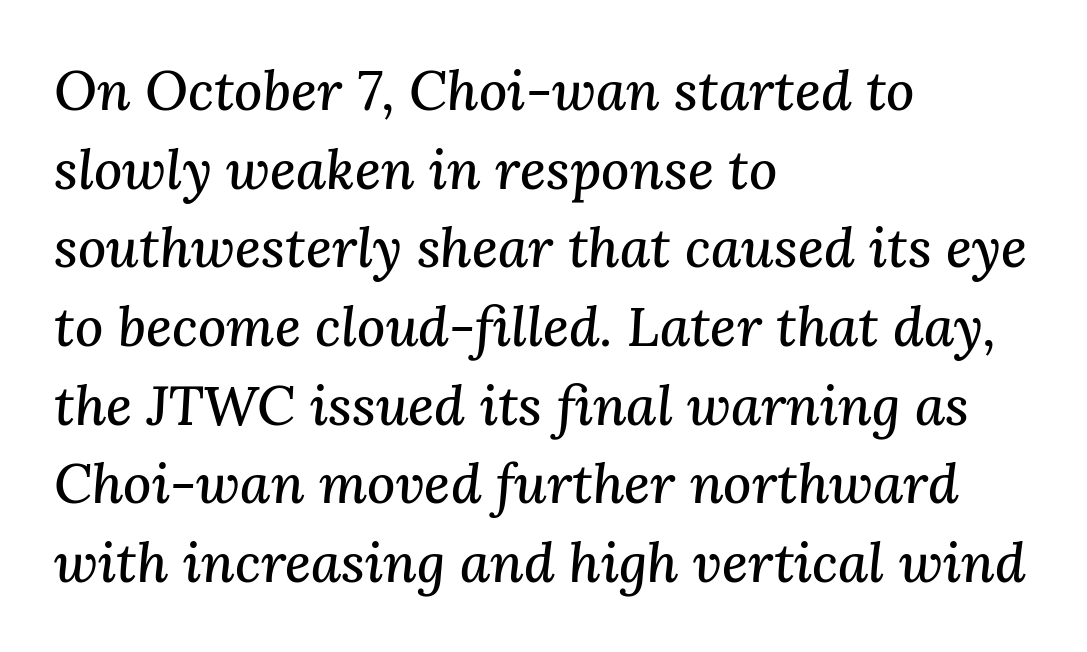
Do the characters align in a grid? No, the font is proportional. The passage shown stacks its lines at a standard gap. Alignment: flush left. Compared with ordinary roman type, these characters are visibly tilted. Just letters on the line, the space beneath them empty.
